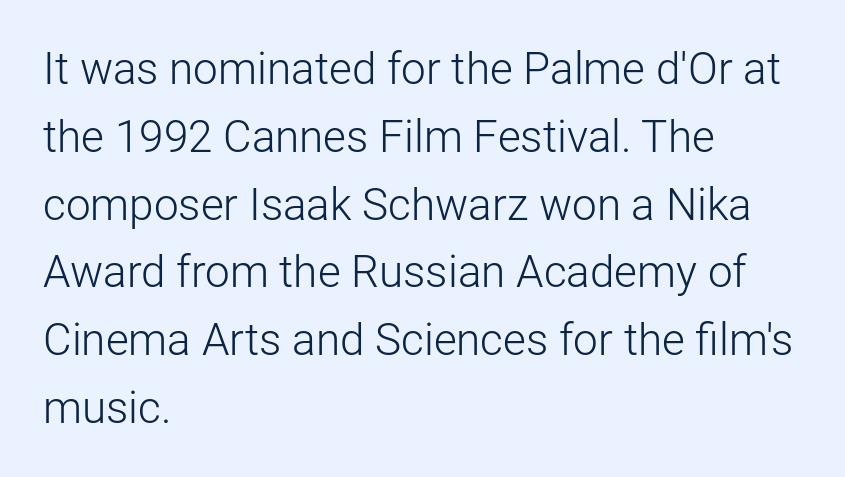
Q: Is the text bold? A: No.
Q: Is the text italic (slanted)? A: No, it is upright.
Q: Is the typeface a serif or a sans-serif typeface? A: Sans-serif.
Q: Is the text underlined? A: No.
Q: How is the paragraph aligned? A: Left-aligned.
Q: Is the spacing between letters normal or unusually wide? A: Normal.
Q: Is the spacing between lines tight, normal or loose? A: Normal.
Q: Width (condensed, normal, or wide)? A: Normal.
Q: Stroke contrast? A: Low.
Q: x-height? A: Medium.
Q: Monospaced? A: No.
